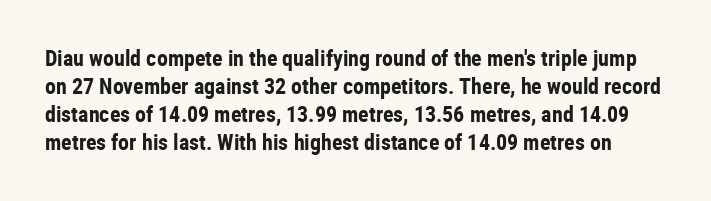
Q: Is the text bold? A: Yes.
Q: Is the text italic (slanted)? A: No, it is upright.
Q: Is the text underlined? A: No.
Q: Is the spacing between letters normal or unusually wide? A: Normal.
Q: Is the spacing between lines tight, normal or loose? A: Normal.
